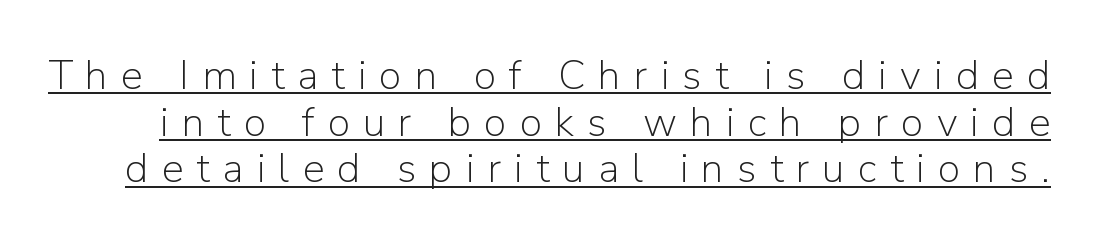
The image shows 41 px light sans-serif type, upright; set tight line spacing (1.14x), unusually wide letter spacing (+0.32 em), underlined; low stroke contrast and a medium x-height.
